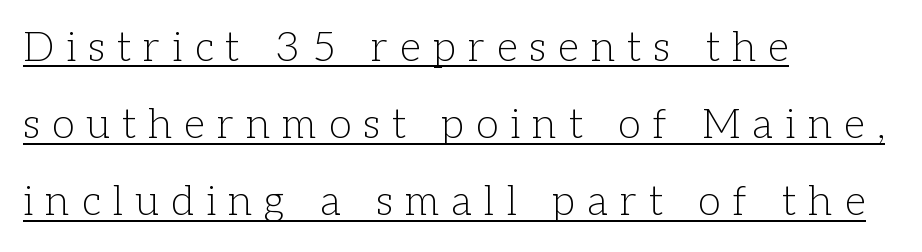
{"serif": "yes", "italic": "no", "bold": "no", "weight": "light", "width": "normal", "stroke_contrast": "low", "x_height": "medium", "monospaced": "no", "underline": "yes", "align": "left", "line_spacing_ratio": 1.88, "letter_spacing": "wide", "letter_spacing_em": 0.3, "glyph_px": 41}
